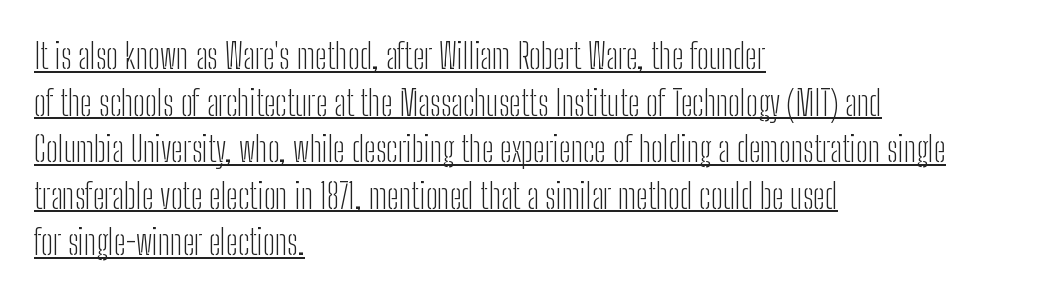
If you measured baseline to baseline, you'd find a middling distance. Every row of glyphs begins at an identical x-position on the left. The strokes are not fattened; the text isn't bold. Posture: straight, roman, zero tilt. A baseline rule has been typeset under these characters.
